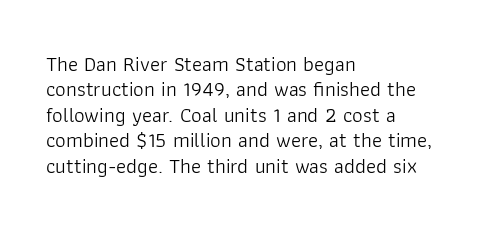
Q: Is the text bold? A: No.
Q: Is the text italic (slanted)? A: No, it is upright.
Q: Is the text underlined? A: No.
Q: How is the paragraph aligned? A: Left-aligned.
Q: Is the spacing between letters normal or unusually wide? A: Normal.
